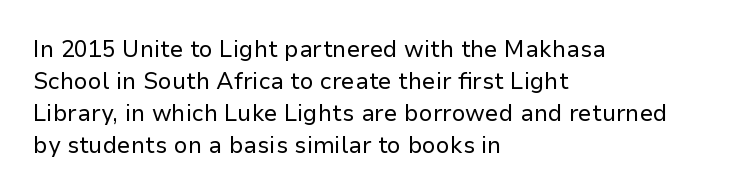
{"italic": "no", "bold": "no", "underline": "no", "align": "left", "line_spacing": "normal", "line_spacing_ratio": 1.39, "letter_spacing": "normal", "letter_spacing_em": 0.0, "glyph_px": 23}
